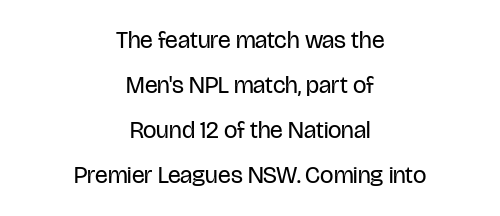
{"italic": "no", "bold": "no", "underline": "no", "align": "center", "line_spacing_ratio": 1.88, "letter_spacing": "normal", "letter_spacing_em": 0.0, "glyph_px": 24}
